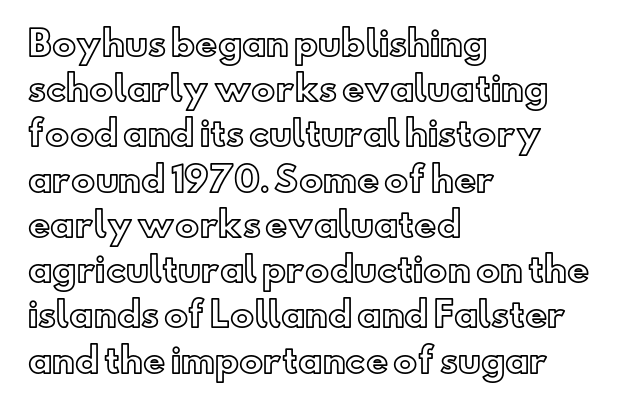
{"italic": "no", "width": "normal", "x_height": "small", "monospaced": "no", "underline": "no", "align": "left", "line_spacing": "normal", "line_spacing_ratio": 1.33, "letter_spacing": "normal", "letter_spacing_em": 0.0, "glyph_px": 34}
